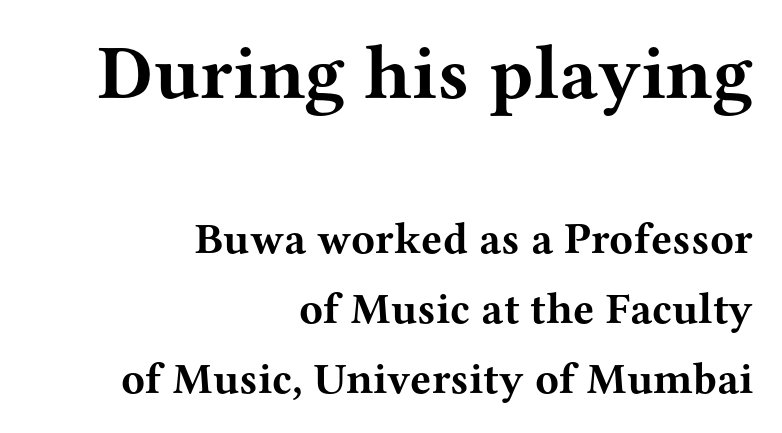
The font is running at its bold setting. The line texture is even and compact thanks to regular tracking. The designer went with a serif here, giving each stem small feet. Any mark beneath the type? The region is blank. Rows of type keep a routine distance in the vertical direction.
